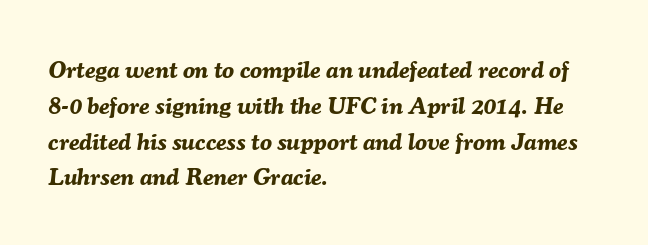
The image shows 24 px bold type, italic (leaning right); set left-aligned, normal line spacing (1.49x), normal letter spacing, not underlined.
